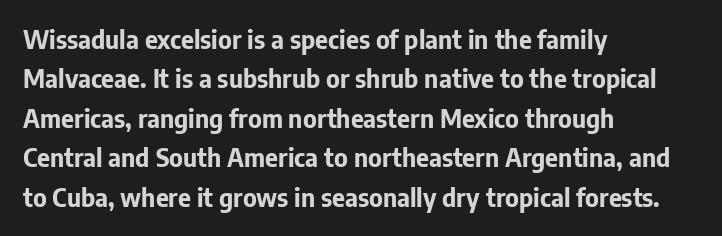
Evenly set lines give the paragraph a standard silhouette. Glance below the letters and you will spot only blank space. Typeset ragged right — the left edge is the straight one. This sample uses plain, unmodified letter spacing. Style check: upright. I'd describe the lettering as bold — thick and assertive.
